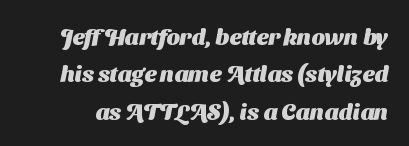
The image shows 23 px bold type; set normal line spacing (1.62x), normal letter spacing, not underlined.
